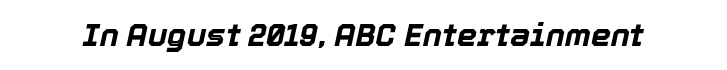
The image shows 32 px bold type, italic (leaning right); set normal letter spacing, not underlined; a medium x-height.
